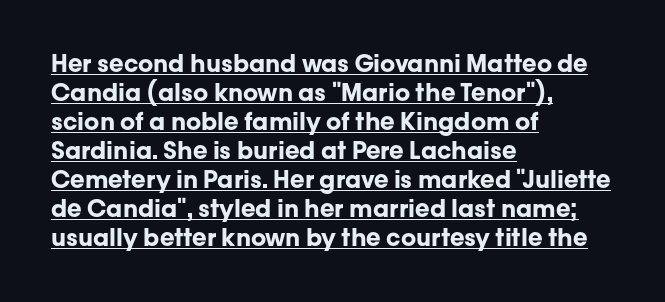
The image shows 24 px bold type, upright; set left-aligned, line spacing 1.21x, normal letter spacing, underlined.
